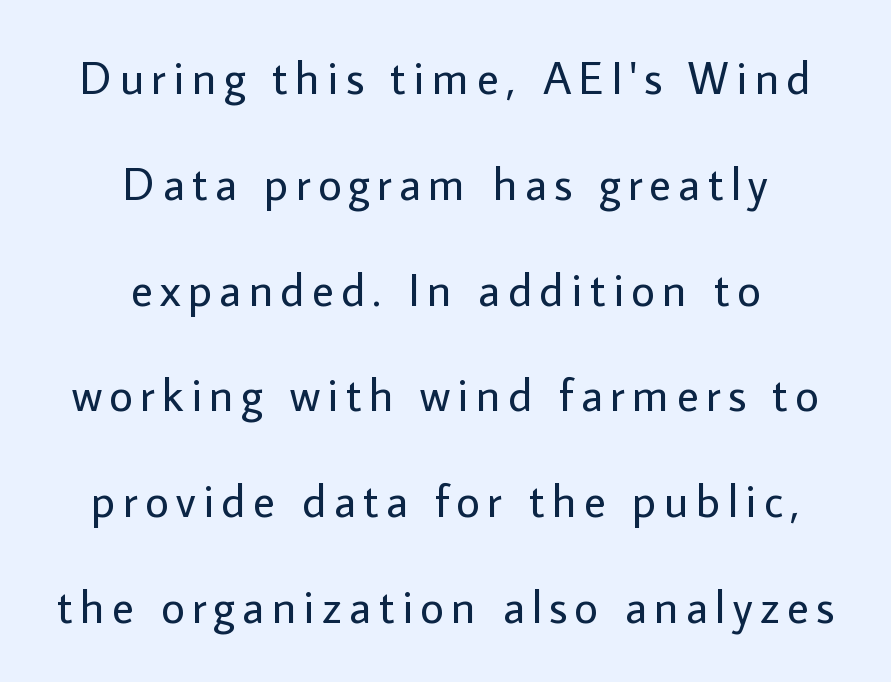
Successive baselines arrive slowly, with a big drop between each. Bare-footed words on every line. Stems and bowls with no extra thickness — not bold. If you folded the block vertically in half, each line would mirror itself in length. The passage shown is typeset with a sans-serif family. The letters stand straight up with perfectly vertical stems.
